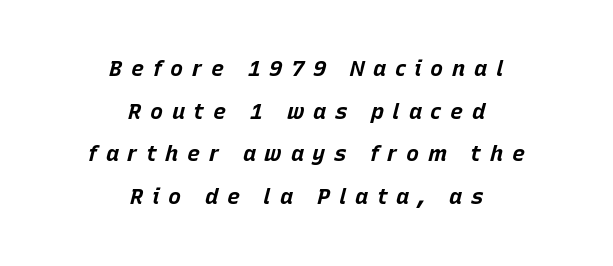
Q: Is the text bold? A: Yes.
Q: Is the text italic (slanted)? A: Yes, it leans right by about 15 degrees.
Q: Is the text underlined? A: No.
Q: How is the paragraph aligned? A: Centered.
Q: Is the spacing between letters normal or unusually wide? A: Unusually wide.
Q: Is the spacing between lines tight, normal or loose? A: Loose.
